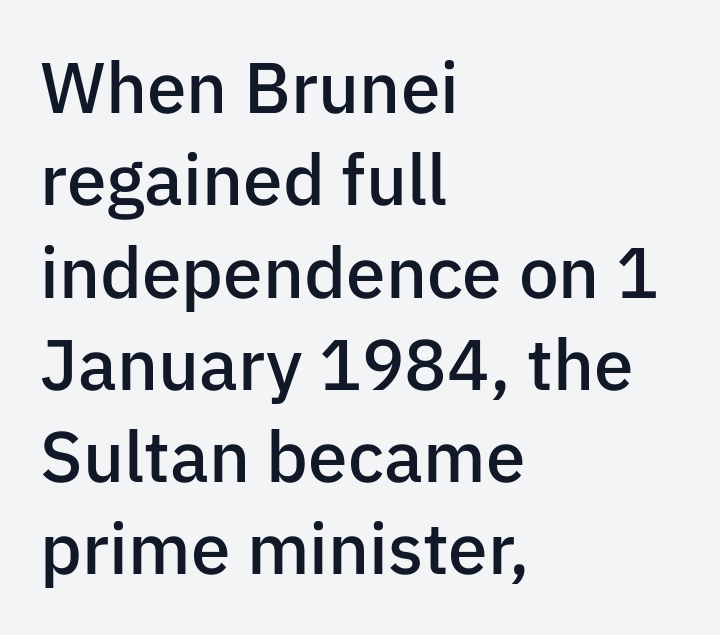
Look at the tracking — it's just the regular setting, nothing added. Style check: upright. Is the block centered? No — it sits flush against the left margin. Semibold letterforms, between regular and bold.
